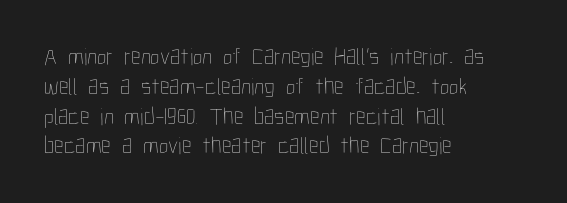
The image shows 24 px text type, upright; set left-aligned, line spacing 1.24x, normal letter spacing, not underlined.
